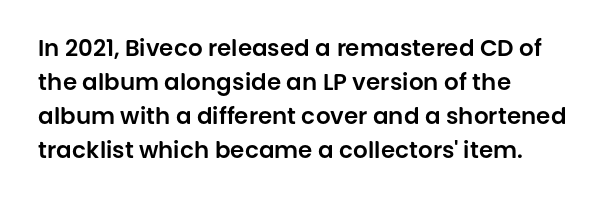
Clear beneath every line of the passage. Notice how descenders clear the ascenders below comfortably — that's standard leading. In terms of letterspacing, this is plain default setting. The lettering stays uniformly vertical, giving the passage a roman look. The lines in this sample share a left origin and differ only in where they stop.
